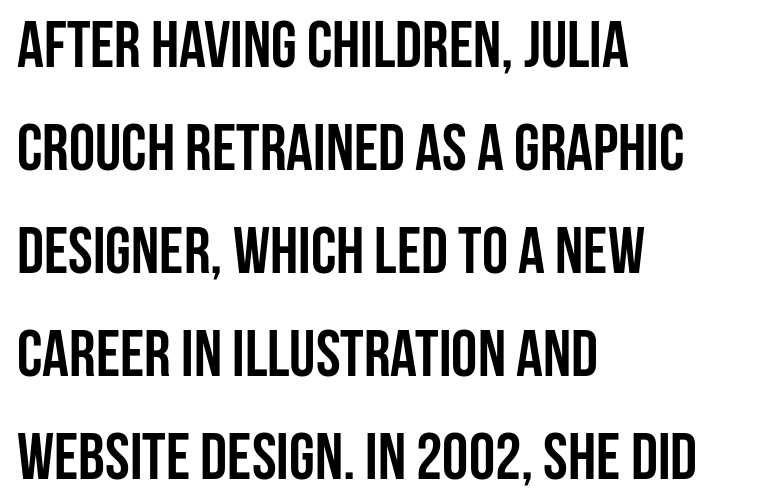
Honestly, the letter spacing is just normal — you wouldn't notice it. Quick note: interline space is typical. Just letters on the line, the space beneath them empty. The letters advance in unequal steps, a hallmark of proportional type. Type style note: lacks serifs.
